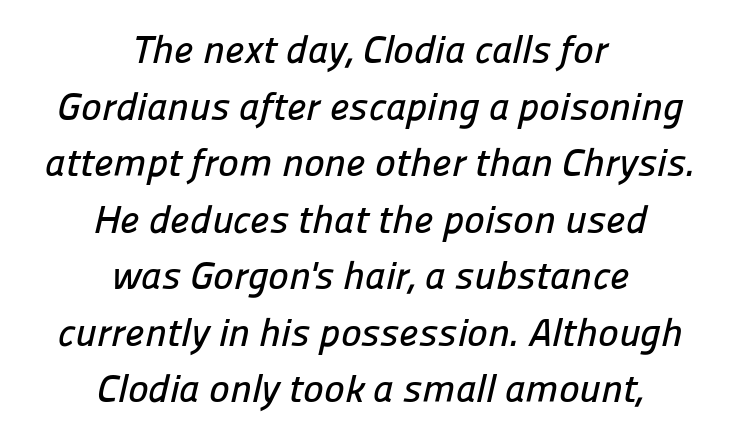
The image shows 39 px sans-serif type; set centered, normal line spacing (1.45x), normal letter spacing, not underlined; low stroke contrast and a medium x-height.
